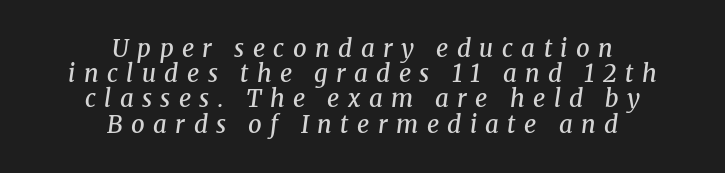
The image shows 24 px text type, italic (leaning right); set centered, tight line spacing (1.05x), unusually wide letter spacing (+0.35 em), not underlined.
